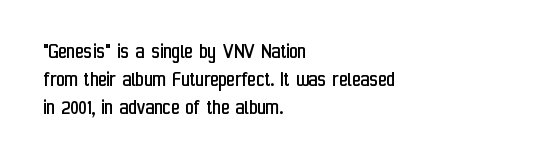
{"italic": "no", "bold": "no", "underline": "no", "align": "left", "line_spacing_ratio": 1.21, "letter_spacing": "normal", "letter_spacing_em": 0.0, "glyph_px": 23}
